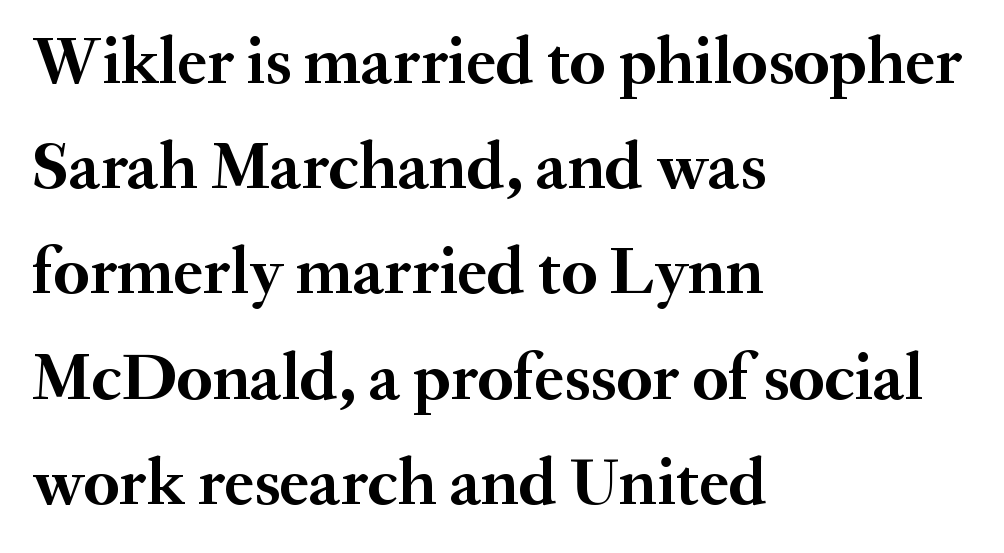
These lines are rendered in a variable-pitch font. Quick note: not italic, upright. A typesetter would call this leading conventional body-copy spacing. Every row of glyphs begins at an identical x-position on the left. The specimen omits any rule beneath the text block's lines.
